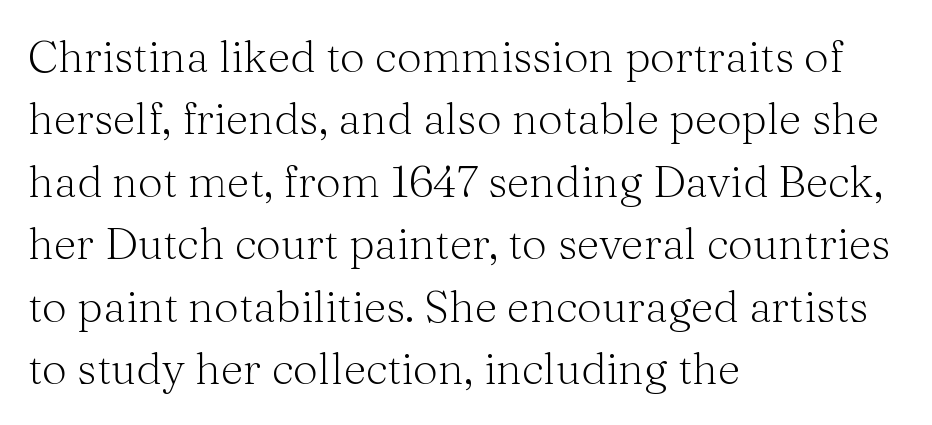
The image shows 44 px light serif type, upright; set left-aligned, normal line spacing (1.42x), normal letter spacing, not underlined; medium stroke contrast and a medium x-height.
